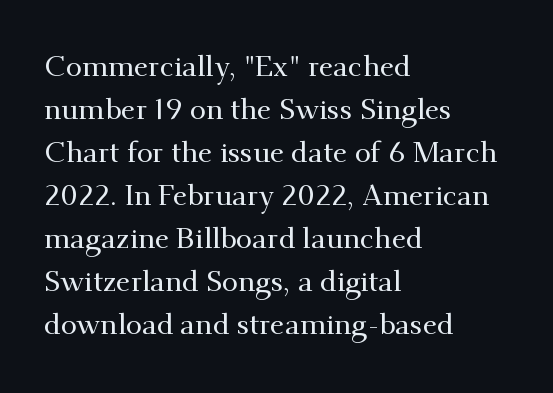
Q: Is the text italic (slanted)? A: No, it is upright.
Q: Is the typeface a serif or a sans-serif typeface? A: Serif.
Q: Is the text underlined? A: No.
Q: How is the paragraph aligned? A: Left-aligned.
Q: Is the spacing between letters normal or unusually wide? A: Normal.
Q: Is the spacing between lines tight, normal or loose? A: Normal.
Q: Width (condensed, normal, or wide)? A: Normal.
Q: Stroke contrast? A: Medium.
Q: x-height? A: Small.
Q: Monospaced? A: No.
